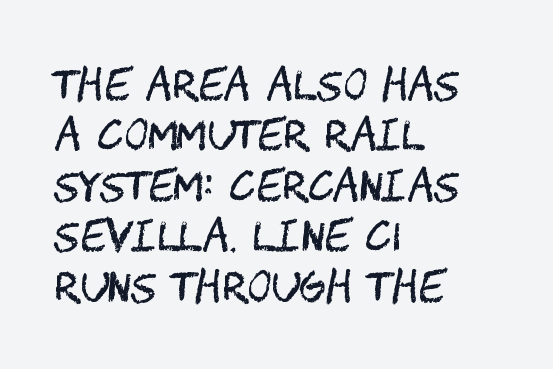
The image shows 41 px regular-weight, condensed sans-serif type, upright; set left-aligned, line spacing 1.23x, normal letter spacing, not underlined; medium stroke contrast and a large x-height.
